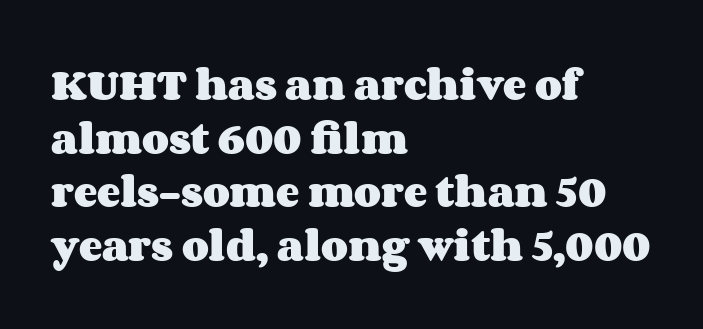
Q: Is the text bold? A: Yes.
Q: Is the text italic (slanted)? A: No, it is upright.
Q: Is the text underlined? A: No.
Q: How is the paragraph aligned? A: Left-aligned.
Q: Is the spacing between letters normal or unusually wide? A: Normal.
Q: Is the spacing between lines tight, normal or loose? A: Normal.
Q: Width (condensed, normal, or wide)? A: Wide.
Q: Stroke contrast? A: Medium.
Q: x-height? A: Large.
Q: Monospaced? A: No.
